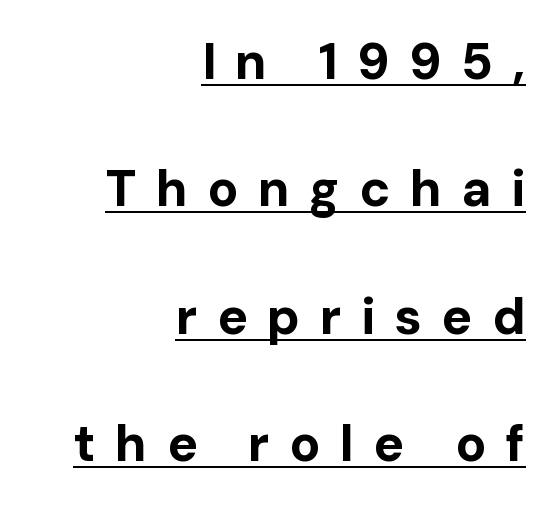
{"serif": "no", "italic": "no", "bold": "yes", "weight": "bold", "width": "normal", "stroke_contrast": "low", "x_height": "medium", "monospaced": "no", "underline": "yes", "align": "right", "line_spacing": "loose", "line_spacing_ratio": 2.5, "letter_spacing": "wide", "letter_spacing_em": 0.38, "glyph_px": 51}
